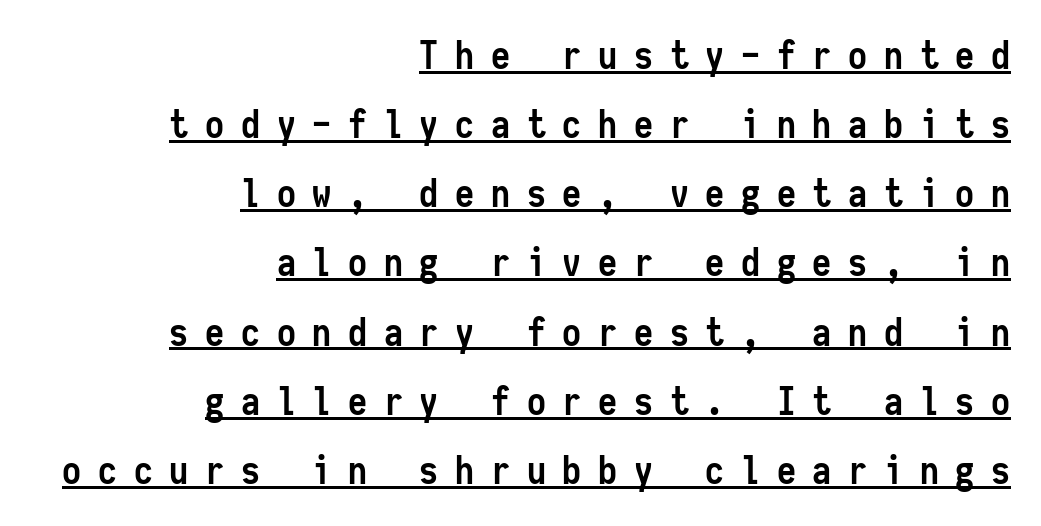
Q: Is the text bold? A: Yes.
Q: Is the text italic (slanted)? A: No, it is upright.
Q: Is the typeface a serif or a sans-serif typeface? A: Sans-serif.
Q: Is the text underlined? A: Yes.
Q: How is the paragraph aligned? A: Right-aligned.
Q: Is the spacing between letters normal or unusually wide? A: Unusually wide.
Q: Width (condensed, normal, or wide)? A: Condensed.
Q: Stroke contrast? A: Low.
Q: x-height? A: Medium.
Q: Monospaced? A: Yes.
